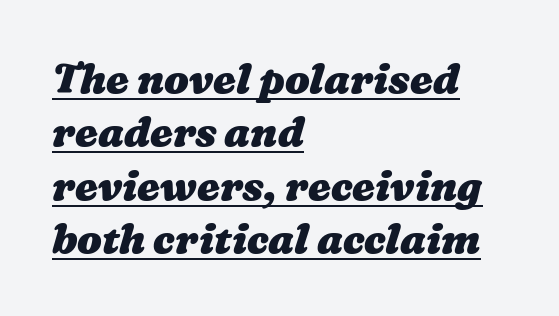
Q: Is the text bold? A: Yes.
Q: Is the text underlined? A: Yes.
Q: How is the paragraph aligned? A: Left-aligned.
Q: Is the spacing between letters normal or unusually wide? A: Normal.
Q: Is the spacing between lines tight, normal or loose? A: Normal.
Q: Width (condensed, normal, or wide)? A: Wide.
Q: Stroke contrast? A: Medium.
Q: x-height? A: Medium.
Q: Monospaced? A: No.
